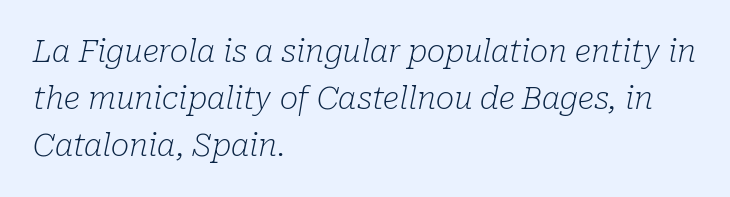
Q: Is the text bold? A: No.
Q: Is the text italic (slanted)? A: Yes, it leans right by about 10 degrees.
Q: Is the typeface a serif or a sans-serif typeface? A: Serif.
Q: Is the text underlined? A: No.
Q: How is the paragraph aligned? A: Left-aligned.
Q: Is the spacing between letters normal or unusually wide? A: Normal.
Q: Is the spacing between lines tight, normal or loose? A: Normal.
Q: Width (condensed, normal, or wide)? A: Normal.
Q: Stroke contrast? A: Low.
Q: x-height? A: Medium.
Q: Monospaced? A: No.
